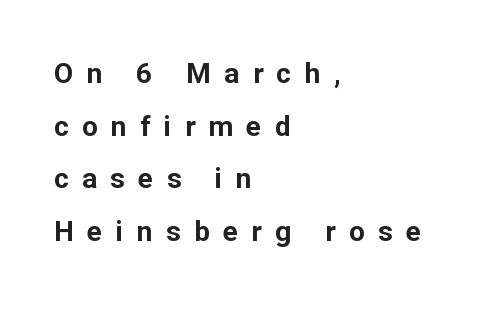
{"serif": "no", "italic": "no", "bold": "yes", "weight": "bold", "width": "normal", "stroke_contrast": "low", "x_height": "medium", "monospaced": "no", "underline": "no", "align": "left", "line_spacing_ratio": 1.88, "letter_spacing": "wide", "letter_spacing_em": 0.48, "glyph_px": 28}
